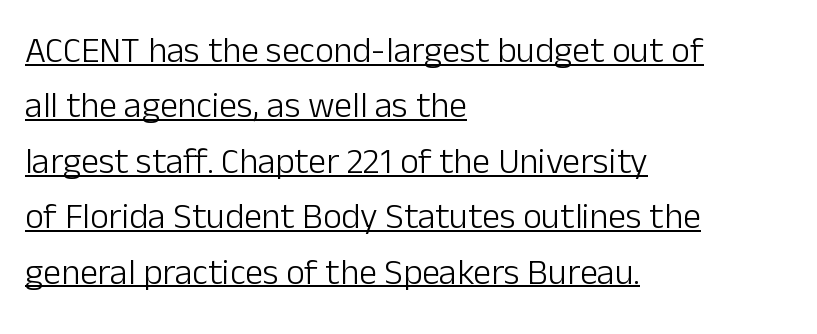
{"serif": "no", "italic": "no", "bold": "no", "weight": "light", "width": "normal", "stroke_contrast": "low", "x_height": "medium", "monospaced": "no", "underline": "yes", "align": "left", "line_spacing": "normal", "line_spacing_ratio": 1.54, "letter_spacing": "normal", "letter_spacing_em": 0.0, "glyph_px": 36}
